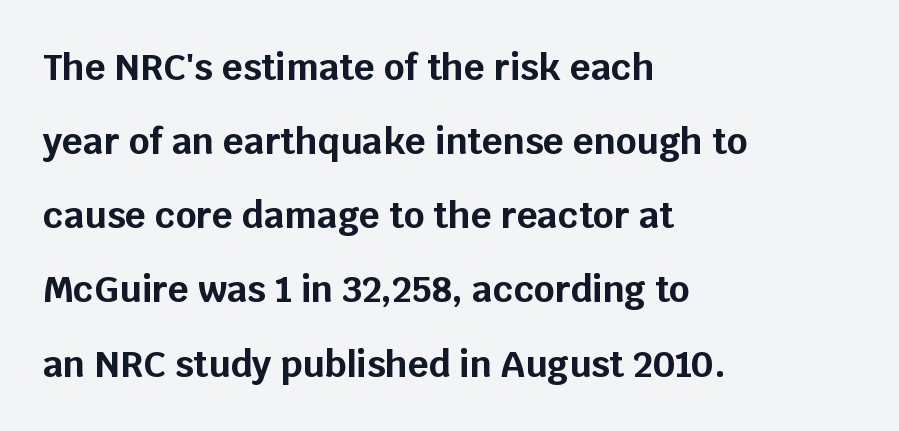
The lines are quadded left. The specimen omits any rule beneath the text block's lines. Standard letterfit; no display-style spreading of the glyphs. Posture: upright roman. One glance says open: line gaps are wider than usual.
